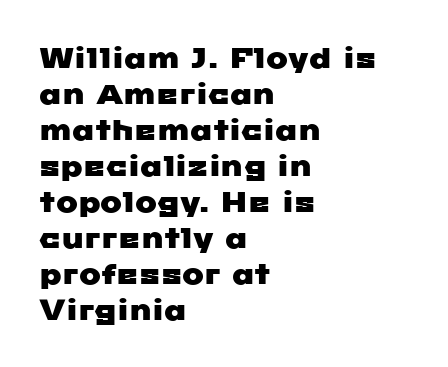
The image shows 29 px wide sans-serif type; set left-aligned, line spacing 1.24x, normal letter spacing, not underlined; low stroke contrast and a medium x-height.
